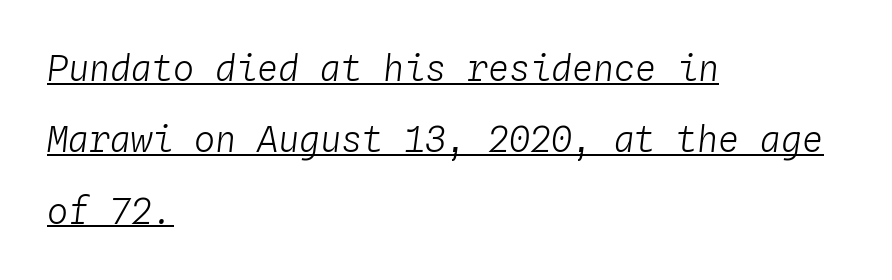
The image shows 35 px light type, italic (leaning right), monospaced; set left-aligned, loose line spacing (2.04x), normal letter spacing, underlined; low stroke contrast and a medium x-height.
